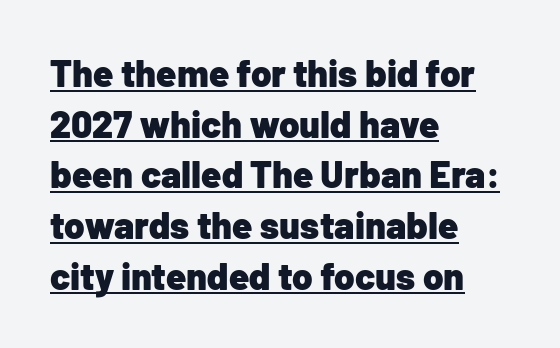
The image shows 37 px heavy sans-serif type, upright; set left-aligned, normal line spacing (1.37x), normal letter spacing, underlined; low stroke contrast and a medium x-height.
